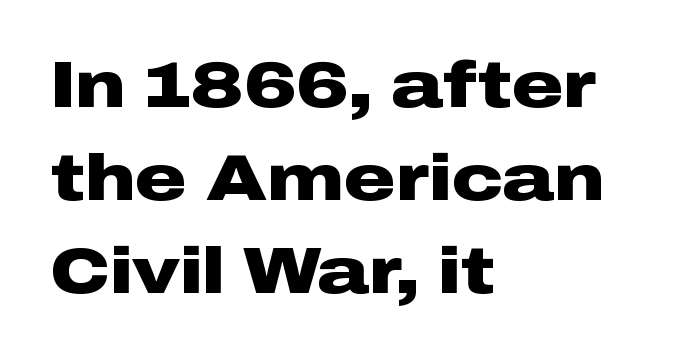
Q: Is the text bold? A: Yes.
Q: Is the text italic (slanted)? A: No, it is upright.
Q: Is the typeface a serif or a sans-serif typeface? A: Sans-serif.
Q: Is the text underlined? A: No.
Q: How is the paragraph aligned? A: Left-aligned.
Q: Is the spacing between letters normal or unusually wide? A: Normal.
Q: Is the spacing between lines tight, normal or loose? A: Normal.
Q: Width (condensed, normal, or wide)? A: Wide.
Q: Stroke contrast? A: Low.
Q: x-height? A: Medium.
Q: Monospaced? A: No.
